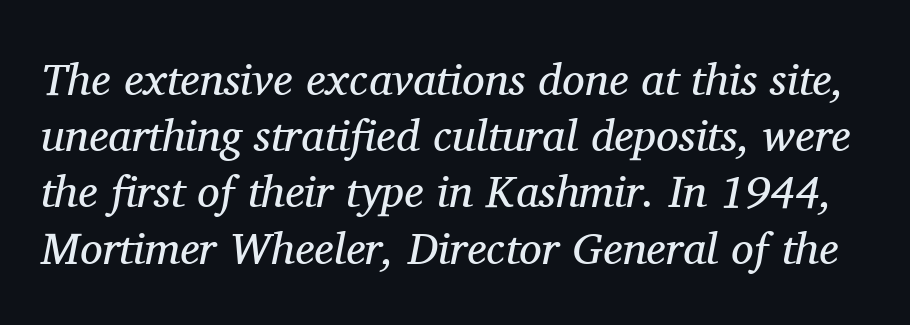
{"serif": "yes", "italic": "yes", "lean": "right", "slant_degrees": 11, "bold": "no", "weight": "regular", "width": "normal", "stroke_contrast": "medium", "x_height": "medium", "monospaced": "no", "underline": "no", "line_spacing": "normal", "line_spacing_ratio": 1.25, "letter_spacing": "normal", "letter_spacing_em": 0.0, "glyph_px": 45}
